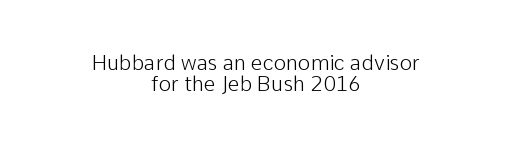
The image shows 21 px text type, upright; set centered, tight line spacing (0.98x), normal letter spacing, not underlined.
